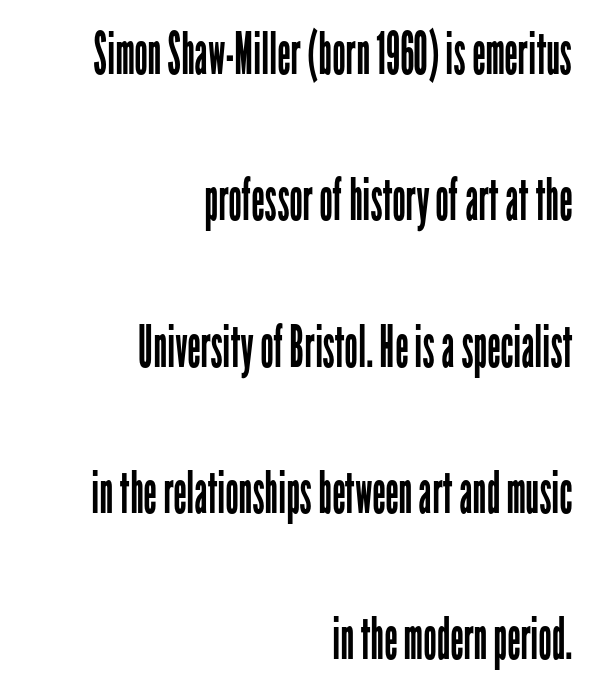
Spacing verdict: proportional, widths tailored to each character. It's the straight-up-and-down kind of type. Weight: regular or lighter. Is the block centered? No — it sits flush against the right margin.
